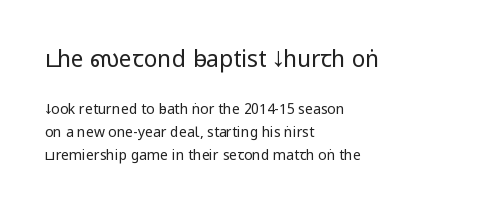
Regarding leading, the lines here are spaced in the standard way. Tall strokes in this sample are plumb rather than angled. Caption: upper text group enlarged, lower text group reduced. Does extra space separate the letters? No, they use regular spacing. Stroke mass is kept to a normal reading level or below. Casual observation: everything's shoved over to the left.
